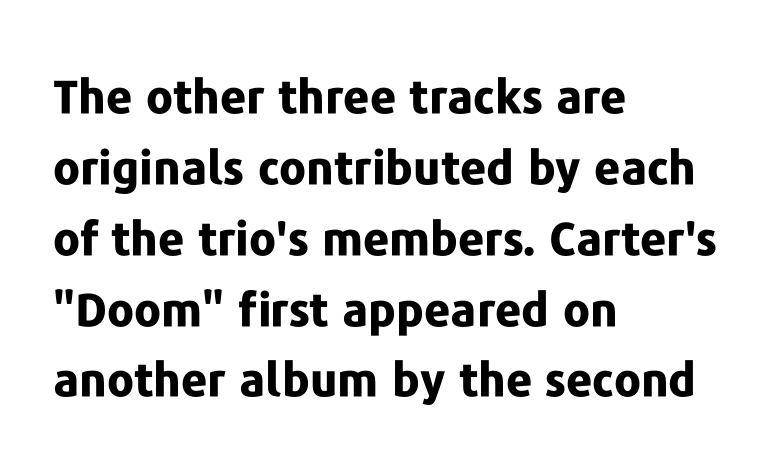
Q: Is the text bold? A: Yes.
Q: Is the text italic (slanted)? A: No, it is upright.
Q: Is the typeface a serif or a sans-serif typeface? A: Sans-serif.
Q: Is the text underlined? A: No.
Q: How is the paragraph aligned? A: Left-aligned.
Q: Is the spacing between letters normal or unusually wide? A: Normal.
Q: Is the spacing between lines tight, normal or loose? A: Normal.
Q: Width (condensed, normal, or wide)? A: Normal.
Q: Stroke contrast? A: Low.
Q: x-height? A: Medium.
Q: Monospaced? A: No.
